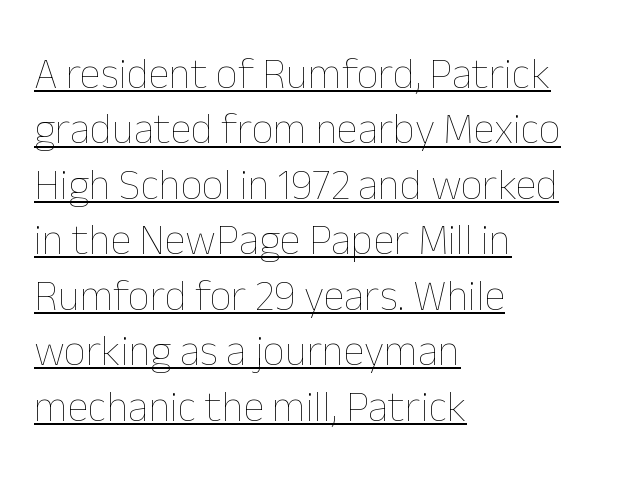
Ink coverage per letter is moderate at most. A continuous stroke trails under the words, as in a hyperlink. Looks like regular typesetting: each glyph gets only the width it needs. Style check: upright. A normal amount of white space separates one row of letters from the next.
